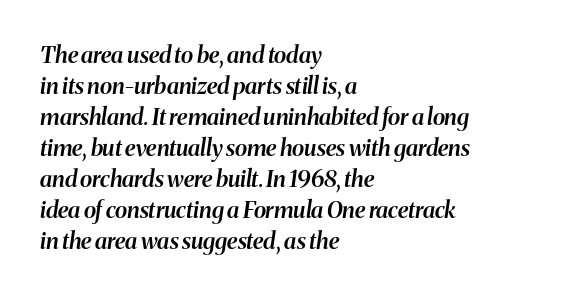
{"italic": "yes", "lean": "right", "slant_degrees": 8, "bold": "semi", "underline": "no", "align": "left", "line_spacing": "normal", "line_spacing_ratio": 1.35, "letter_spacing": "normal", "letter_spacing_em": 0.0, "glyph_px": 23}
